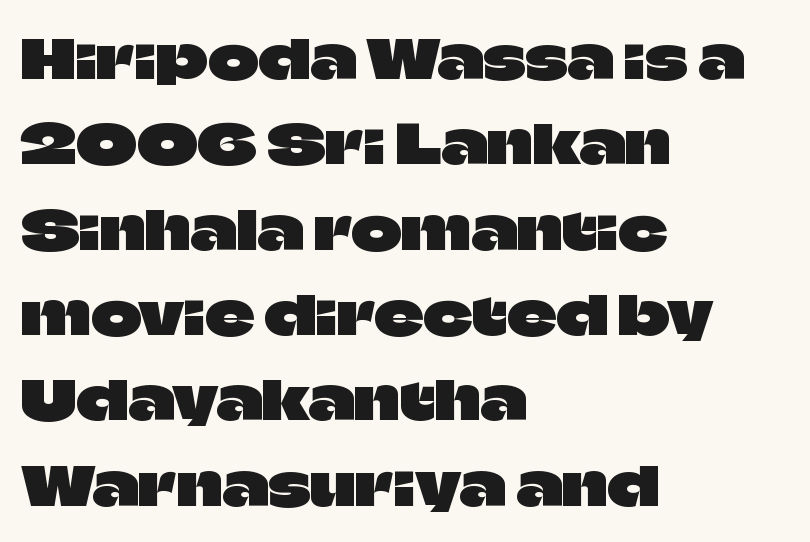
{"serif": "no", "italic": "no", "width": "normal", "stroke_contrast": "low", "x_height": "large", "monospaced": "no", "underline": "no", "align": "left", "line_spacing": "normal", "line_spacing_ratio": 1.58, "letter_spacing": "normal", "letter_spacing_em": 0.0, "glyph_px": 54}
